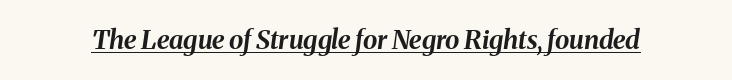
{"italic": "yes", "lean": "right", "slant_degrees": 8, "bold": "yes", "underline": "yes", "letter_spacing": "normal", "letter_spacing_em": 0.0, "glyph_px": 26}
